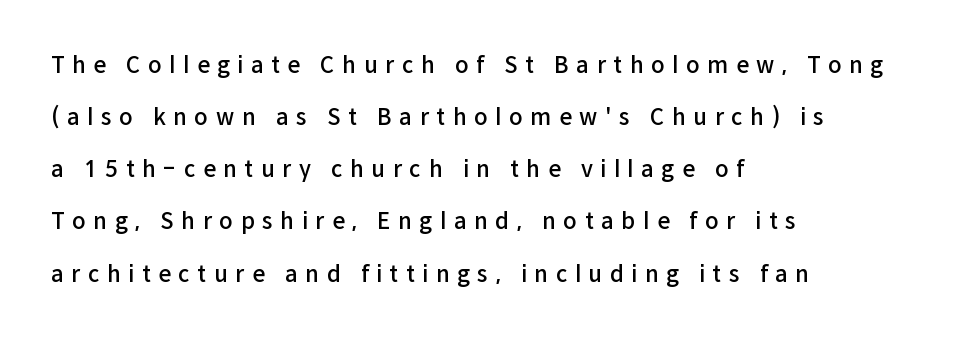
The image shows 22 px text type, upright; set left-aligned, loose line spacing (2.37x), unusually wide letter spacing (+0.35 em), not underlined.
